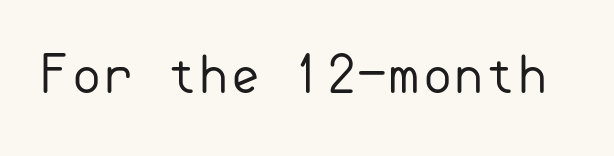
{"serif": "no", "italic": "no", "bold": "no", "weight": "regular", "width": "normal", "stroke_contrast": "low", "x_height": "small", "underline": "no", "letter_spacing": "normal", "letter_spacing_em": 0.0, "glyph_px": 51}
